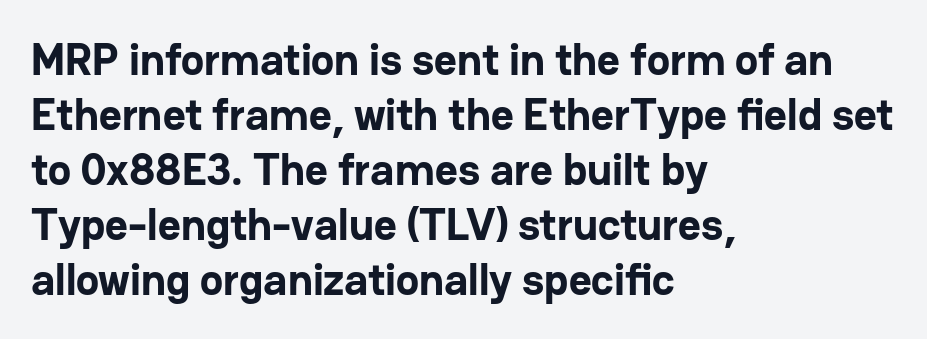
Each word holds together tightly as a unit, with standard inter-letter gaps. Unlike italic type, these characters show no tilt at all. You could not count columns in this text — the font is proportionally spaced. Casual observation: everything's shoved over to the left.
